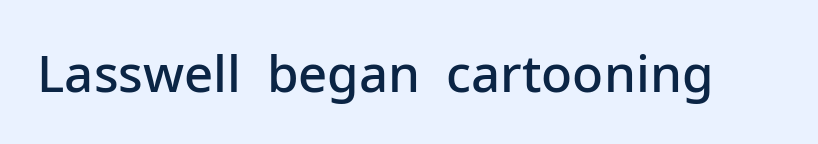
Q: Is the text bold? A: Semi-bold.
Q: Is the text italic (slanted)? A: No, it is upright.
Q: Is the typeface a serif or a sans-serif typeface? A: Sans-serif.
Q: Is the text underlined? A: No.
Q: Is the spacing between letters normal or unusually wide? A: Normal.
Q: Width (condensed, normal, or wide)? A: Normal.
Q: Stroke contrast? A: Low.
Q: x-height? A: Medium.
Q: Monospaced? A: No.
